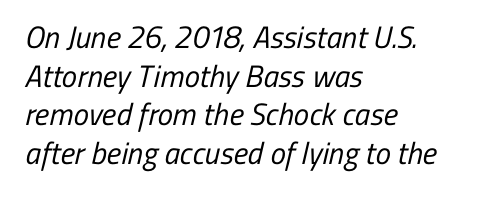
The image shows 31 px regular-weight, condensed sans-serif type; set left-aligned, normal line spacing (1.25x), normal letter spacing, not underlined; low stroke contrast and a medium x-height.
